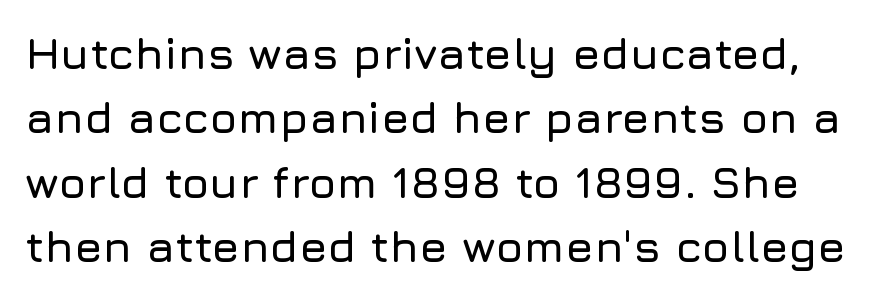
{"serif": "no", "italic": "no", "width": "normal", "stroke_contrast": "low", "x_height": "medium", "monospaced": "no", "underline": "no", "line_spacing": "normal", "line_spacing_ratio": 1.43, "letter_spacing": "normal", "letter_spacing_em": 0.0, "glyph_px": 45}
